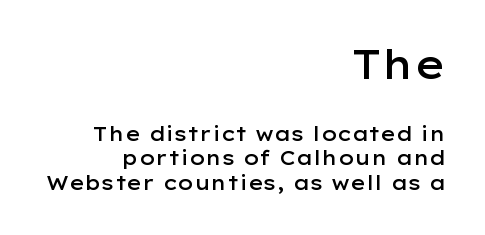
Q: Is the text bold? A: Semi-bold.
Q: Is the text italic (slanted)? A: No, it is upright.
Q: Is the typeface a serif or a sans-serif typeface? A: Sans-serif.
Q: Is the text underlined? A: No.
Q: How is the paragraph aligned? A: Right-aligned.
Q: Is the spacing between letters normal or unusually wide? A: Normal.
Q: Which block of text is set in a larger size, the first (top) or the second (bottom)? A: The first (top) one.
Q: Width (condensed, normal, or wide)? A: Wide.
Q: Stroke contrast? A: Low.
Q: x-height? A: Medium.
Q: Monospaced? A: No.
